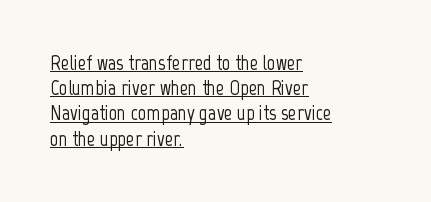
You can tell it's not italic because the verticals are truly vertical. Is the letter spacing exaggerated? No — it looks like the ordinary default. The sample's only ornament is a line tracing under the words. Compared with a centered layout, this one pins lines to the left instead.
